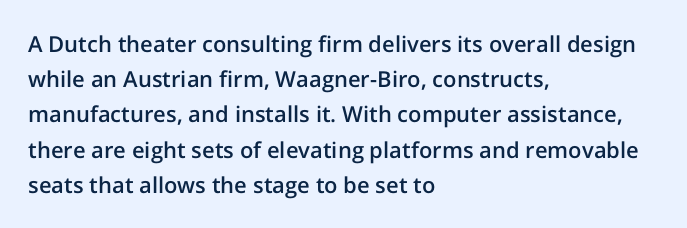
{"italic": "no", "bold": "semi", "underline": "no", "align": "left", "line_spacing": "normal", "line_spacing_ratio": 1.6, "letter_spacing": "normal", "letter_spacing_em": 0.0, "glyph_px": 22}
